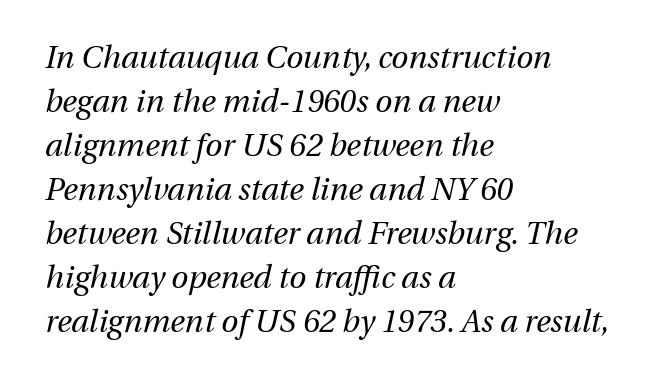
Q: Is the text bold? A: No.
Q: Is the text italic (slanted)? A: Yes, it leans right by about 13 degrees.
Q: Is the text underlined? A: No.
Q: How is the paragraph aligned? A: Left-aligned.
Q: Is the spacing between letters normal or unusually wide? A: Normal.
Q: Is the spacing between lines tight, normal or loose? A: Normal.
Q: Width (condensed, normal, or wide)? A: Normal.
Q: Stroke contrast? A: Medium.
Q: x-height? A: Medium.
Q: Monospaced? A: No.
